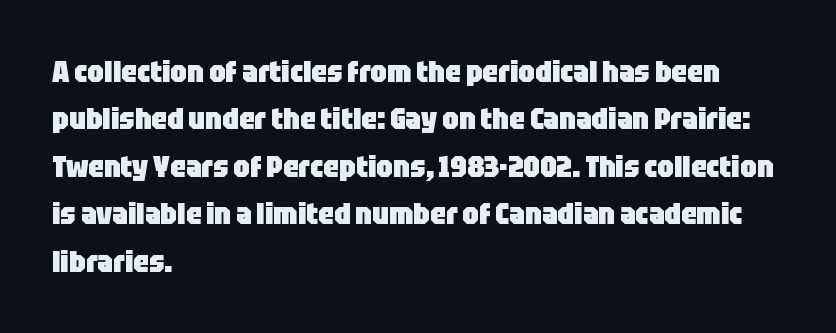
Q: Is the text bold? A: Yes.
Q: Is the text italic (slanted)? A: No, it is upright.
Q: Is the typeface a serif or a sans-serif typeface? A: Sans-serif.
Q: Is the text underlined? A: No.
Q: How is the paragraph aligned? A: Left-aligned.
Q: Is the spacing between letters normal or unusually wide? A: Normal.
Q: Is the spacing between lines tight, normal or loose? A: Normal.
Q: Width (condensed, normal, or wide)? A: Condensed.
Q: Stroke contrast? A: Low.
Q: x-height? A: Large.
Q: Monospaced? A: No.
